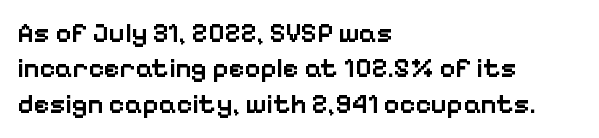
Nobody drew a line under any word here. In terms of leading, this rendering sits right in the middle. Typographic density is moderately raised because the face is semibold. Standard letterfit; no display-style spreading of the glyphs. The text block is weighted toward the left margin, trailing off unevenly rightward. The lettering stays uniformly vertical, giving the passage a roman look.
